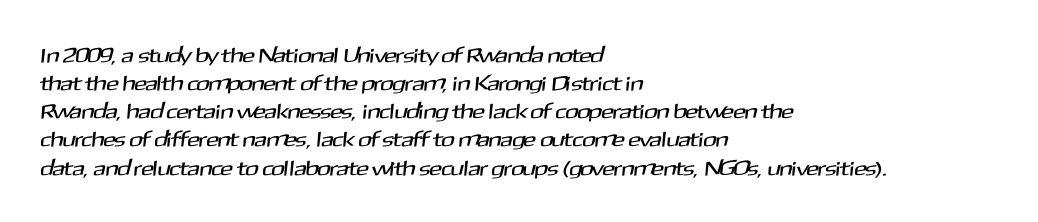
Beneath every word, the page is bare. Each word holds together tightly as a unit, with standard inter-letter gaps. Evenly set lines give the paragraph a standard silhouette. The passage is arranged the way most books set body copy — flush left.
